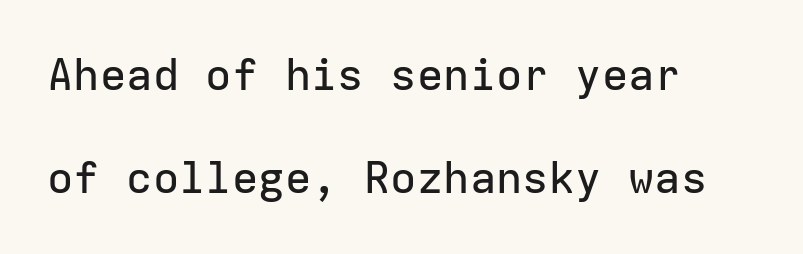
{"serif": "no", "italic": "no", "width": "normal", "stroke_contrast": "low", "x_height": "medium", "monospaced": "yes", "underline": "no", "align": "left", "line_spacing": "loose", "line_spacing_ratio": 2.35, "letter_spacing": "normal", "letter_spacing_em": 0.0, "glyph_px": 44}
